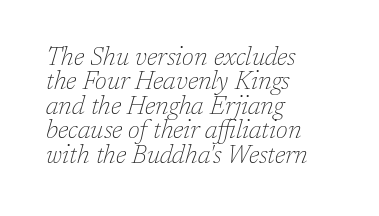
The image shows 25 px text type, italic (leaning right); set left-aligned, tight line spacing (0.98x), normal letter spacing, not underlined.
